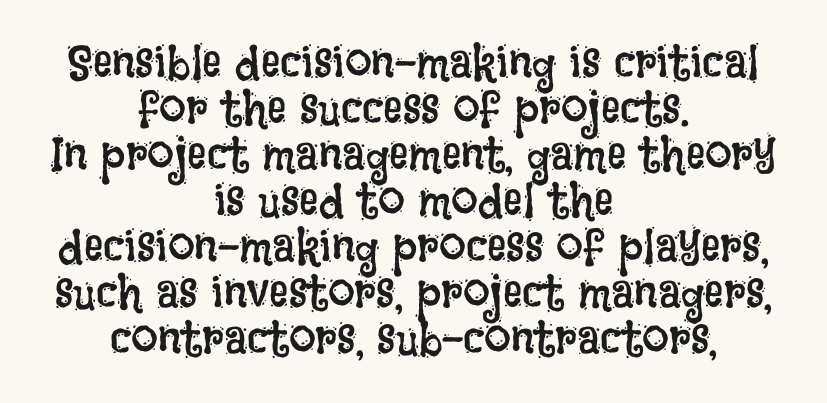
The image shows 48 px regular-weight, condensed type, upright; set centered, tight line spacing (0.96x), normal letter spacing, not underlined; low stroke contrast and a large x-height.
